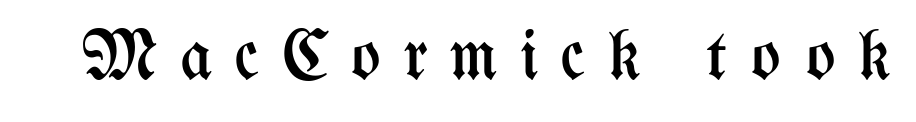
{"italic": "no", "bold": "no", "weight": "regular", "width": "condensed", "stroke_contrast": "medium", "x_height": "medium", "monospaced": "no", "underline": "no", "letter_spacing": "wide", "letter_spacing_em": 0.32, "glyph_px": 70}
